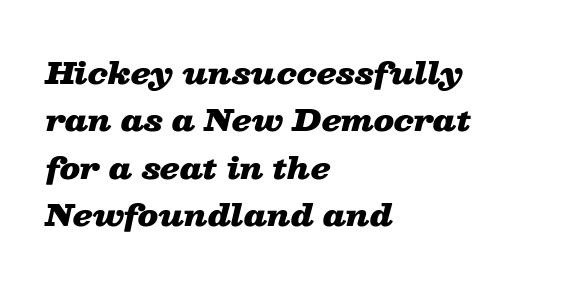
Every row of glyphs begins at an identical x-position on the left. The baseline area is clear. Think of a printed novel: that variable character pitch is what you see here. Pretty heavy lettering here — definitely bold.
